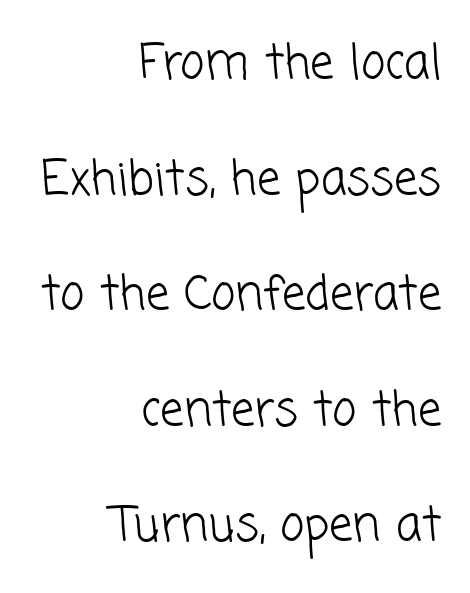
The image shows 47 px light sans-serif type; set right-aligned, loose line spacing (2.46x), normal letter spacing, not underlined; low stroke contrast and a medium x-height.
